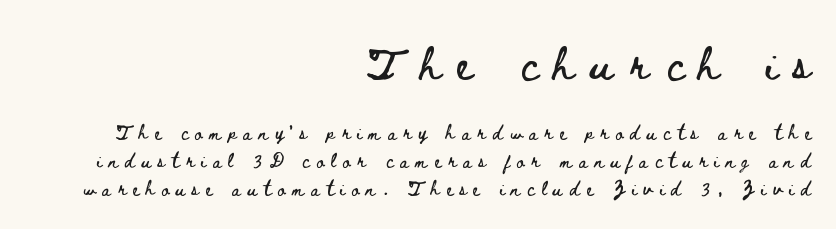
The image shows 33 px wide type; set right-aligned, loose line spacing (1.97x), unusually wide letter spacing (+0.48 em), not underlined; the first (top) block is 2.36x larger; low stroke contrast and a small x-height.
